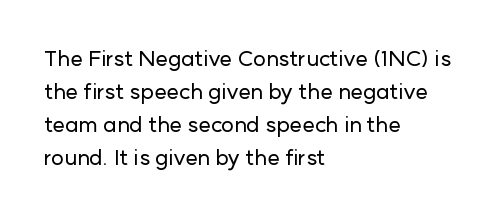
Q: Is the text italic (slanted)? A: No, it is upright.
Q: Is the text underlined? A: No.
Q: How is the paragraph aligned? A: Left-aligned.
Q: Is the spacing between letters normal or unusually wide? A: Normal.
Q: Is the spacing between lines tight, normal or loose? A: Normal.
